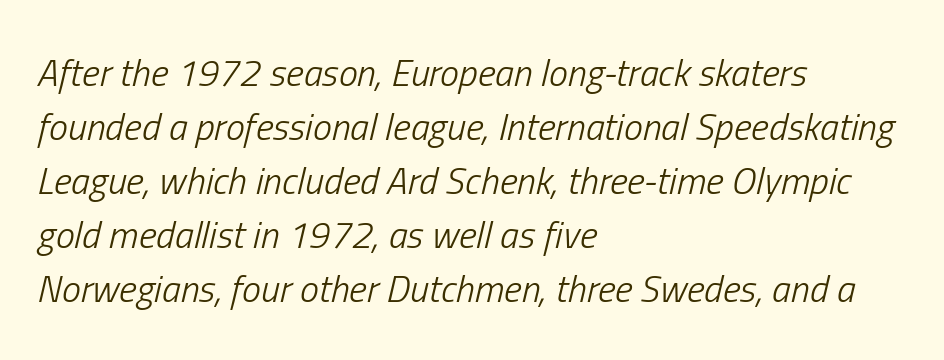
Q: Is the text bold? A: No.
Q: Is the text italic (slanted)? A: Yes, it leans right by about 13 degrees.
Q: Is the text underlined? A: No.
Q: How is the paragraph aligned? A: Left-aligned.
Q: Is the spacing between letters normal or unusually wide? A: Normal.
Q: Is the spacing between lines tight, normal or loose? A: Normal.
Q: Width (condensed, normal, or wide)? A: Condensed.
Q: Stroke contrast? A: Low.
Q: x-height? A: Medium.
Q: Monospaced? A: No.
